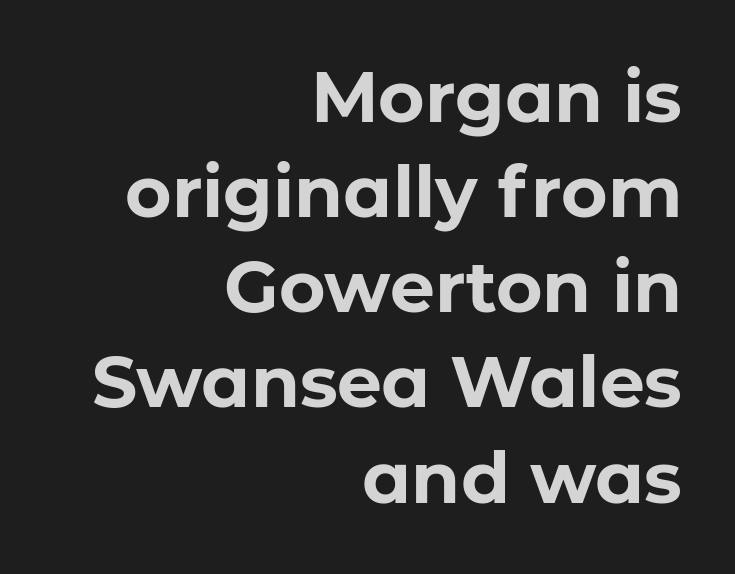
Q: Is the text bold? A: Yes.
Q: Is the text italic (slanted)? A: No, it is upright.
Q: Is the typeface a serif or a sans-serif typeface? A: Sans-serif.
Q: Is the text underlined? A: No.
Q: How is the paragraph aligned? A: Right-aligned.
Q: Is the spacing between letters normal or unusually wide? A: Normal.
Q: Is the spacing between lines tight, normal or loose? A: Normal.
Q: Width (condensed, normal, or wide)? A: Normal.
Q: Stroke contrast? A: Low.
Q: x-height? A: Medium.
Q: Monospaced? A: No.
